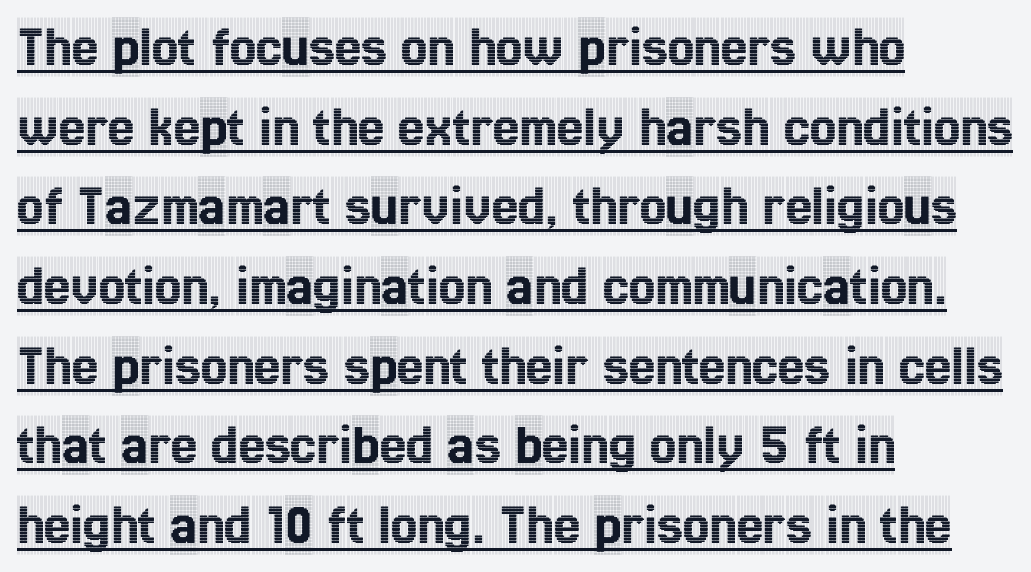
The image shows 59 px condensed serif type, upright; set left-aligned, normal line spacing (1.35x), normal letter spacing, underlined; a large x-height.
